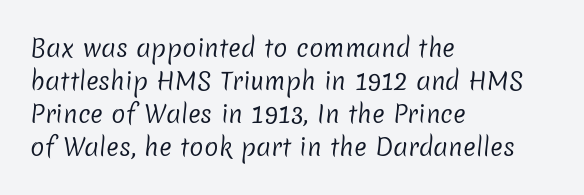
{"bold": "no", "underline": "no", "align": "left", "line_spacing": "normal", "line_spacing_ratio": 1.37, "letter_spacing": "normal", "letter_spacing_em": 0.0, "glyph_px": 24}
